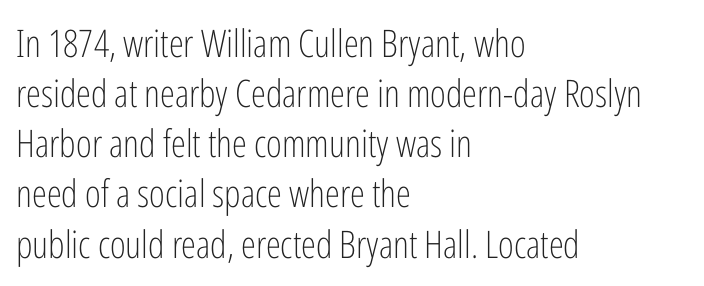
The image shows 38 px light, condensed sans-serif type, upright; set left-aligned, normal line spacing (1.32x), normal letter spacing, not underlined; low stroke contrast and a medium x-height.
